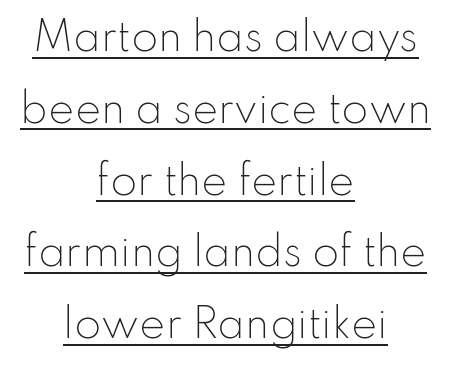
{"serif": "no", "italic": "no", "bold": "no", "weight": "light", "width": "normal", "stroke_contrast": "low", "x_height": "small", "monospaced": "no", "underline": "yes", "align": "center", "line_spacing_ratio": 1.84, "letter_spacing": "normal", "letter_spacing_em": 0.0, "glyph_px": 39}
